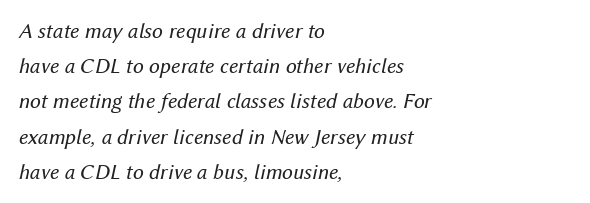
Q: Is the text bold? A: No.
Q: Is the text italic (slanted)? A: Yes, it leans right by about 12 degrees.
Q: Is the text underlined? A: No.
Q: How is the paragraph aligned? A: Left-aligned.
Q: Is the spacing between letters normal or unusually wide? A: Normal.
Q: Is the spacing between lines tight, normal or loose? A: Normal.
